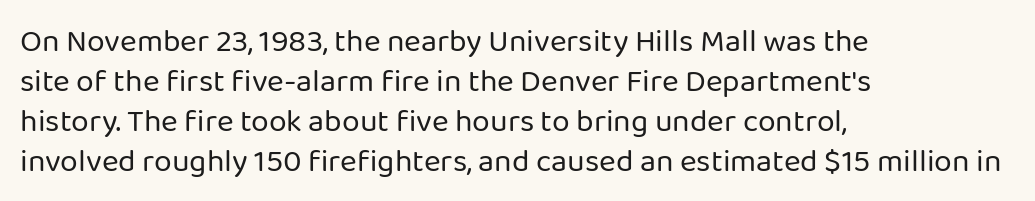
You could call the tracking neutral — neither tight nor loose. A sans-serif font was chosen for this passage. On a weight scale, this lands at 450 or below. Leading matches the norm, producing a regular column. Vertical strokes here are truly vertical. This sample has the flowing, uneven cadence of proportional lettering.
